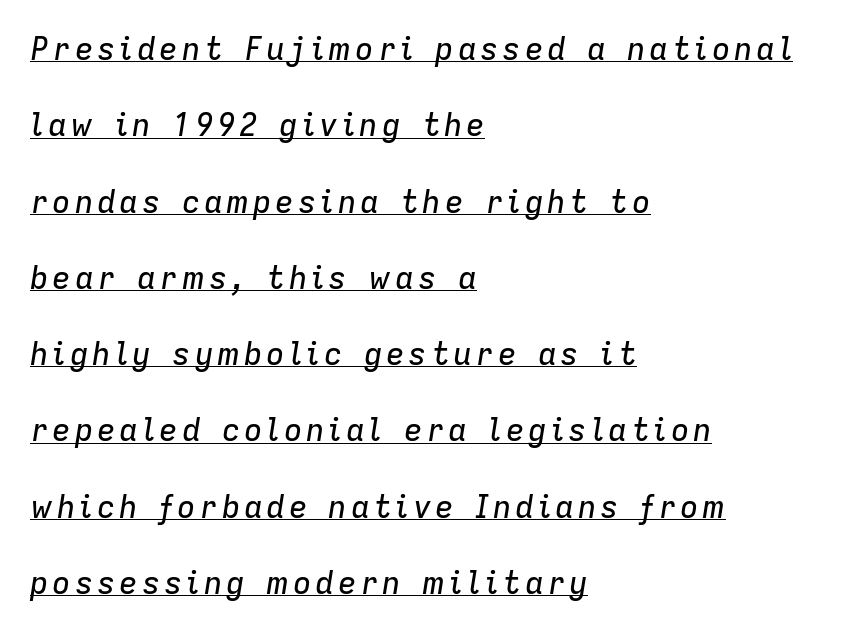
The image shows 31 px text type, italic (leaning right); set left-aligned, loose line spacing (2.46x), underlined; low stroke contrast and a medium x-height.
